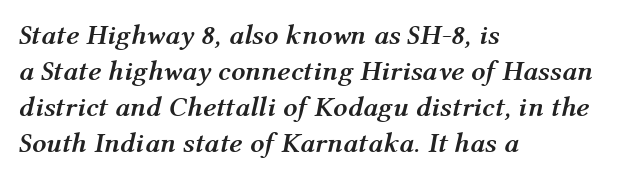
Q: Is the text bold? A: Yes.
Q: Is the text italic (slanted)? A: Yes, it leans right by about 12 degrees.
Q: Is the text underlined? A: No.
Q: How is the paragraph aligned? A: Left-aligned.
Q: Is the spacing between letters normal or unusually wide? A: Normal.
Q: Is the spacing between lines tight, normal or loose? A: Normal.
Q: Width (condensed, normal, or wide)? A: Normal.
Q: Stroke contrast? A: Medium.
Q: x-height? A: Medium.
Q: Monospaced? A: No.
